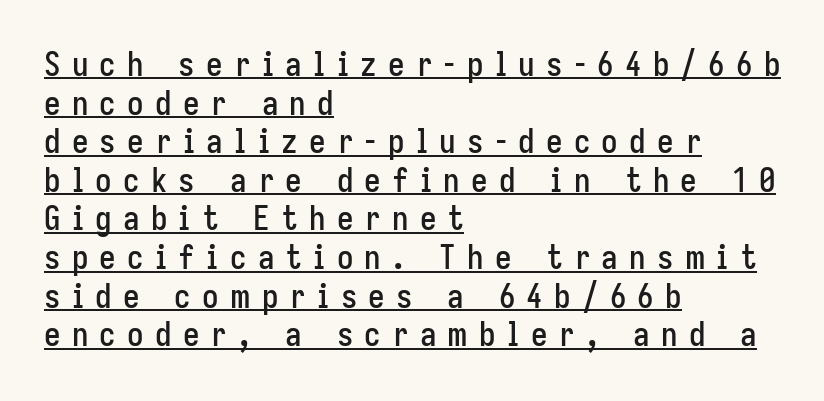
The image shows 33 px condensed sans-serif type, upright; set left-aligned, line spacing 1.17x, unusually wide letter spacing (+0.34 em), underlined; low stroke contrast and a medium x-height.
